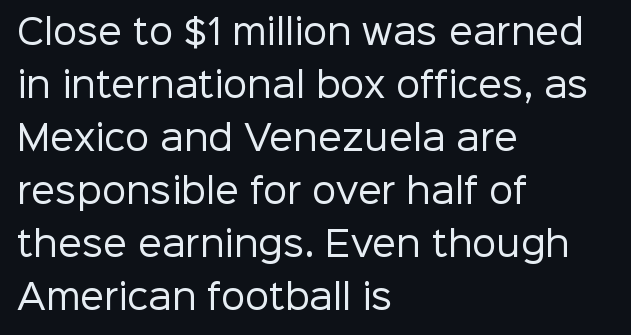
{"serif": "no", "italic": "no", "bold": "no", "weight": "regular", "width": "normal", "stroke_contrast": "low", "x_height": "medium", "monospaced": "no", "underline": "no", "align": "left", "line_spacing": "normal", "line_spacing_ratio": 1.56, "letter_spacing": "normal", "letter_spacing_em": 0.0, "glyph_px": 34}
